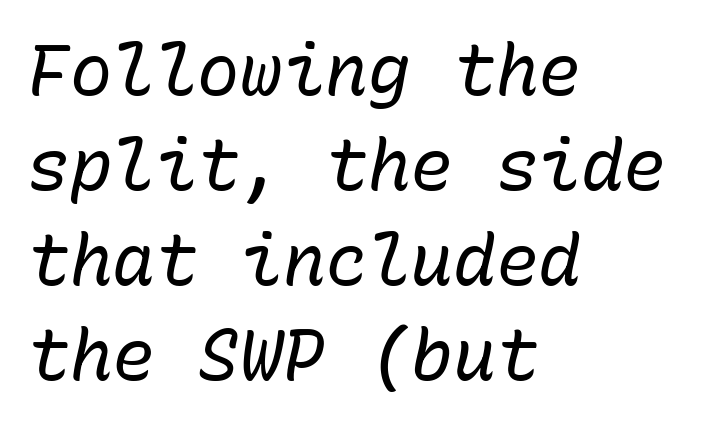
{"italic": "yes", "lean": "right", "slant_degrees": 10, "bold": "no", "weight": "regular", "width": "normal", "stroke_contrast": "low", "x_height": "medium", "monospaced": "yes", "underline": "no", "align": "left", "line_spacing": "normal", "line_spacing_ratio": 1.34, "letter_spacing": "normal", "letter_spacing_em": 0.0, "glyph_px": 71}
